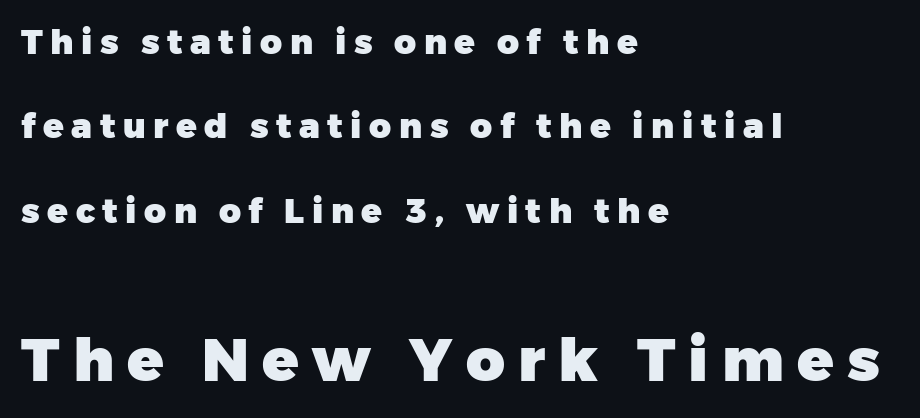
{"serif": "no", "italic": "no", "bold": "yes", "weight": "heavy", "width": "normal", "stroke_contrast": "low", "x_height": "medium", "monospaced": "no", "underline": "no", "align": "left", "line_spacing": "loose", "line_spacing_ratio": 2.48, "letter_spacing": "wide", "letter_spacing_em": 0.22, "larger_block": "second", "size_ratio": 1.76, "glyph_px": 60}
